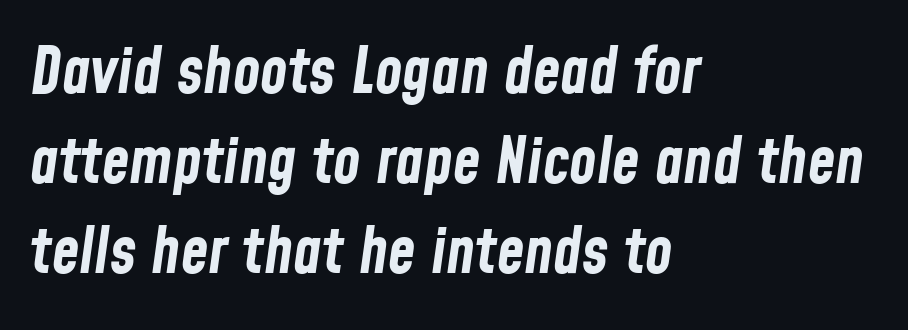
In terms of posture, this sample is oblique. The space between consecutive lines is moderate. Plenty of ink on the page — the face is bold. The passage shown is not underscored anywhere. Think of a printed novel: that variable character pitch is what you see here.
